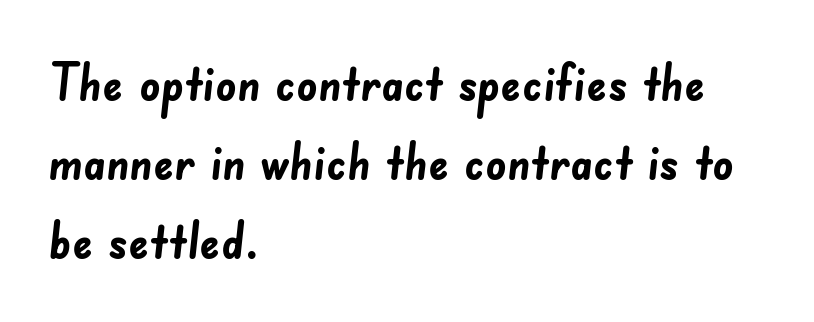
{"serif": "no", "bold": "yes", "weight": "semibold", "width": "normal", "stroke_contrast": "low", "x_height": "small", "monospaced": "no", "underline": "no", "align": "left", "line_spacing": "normal", "line_spacing_ratio": 1.55, "letter_spacing": "normal", "letter_spacing_em": 0.0, "glyph_px": 51}
